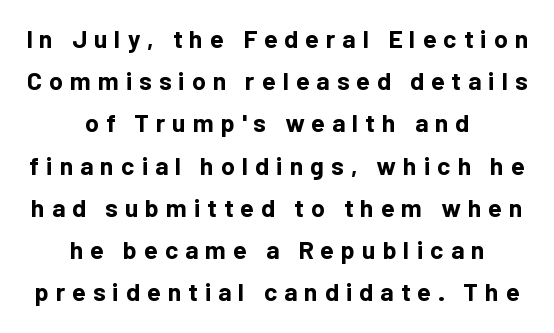
{"italic": "no", "bold": "yes", "underline": "no", "align": "center", "line_spacing": "normal", "line_spacing_ratio": 1.69, "letter_spacing": "wide", "letter_spacing_em": 0.28, "glyph_px": 25}
